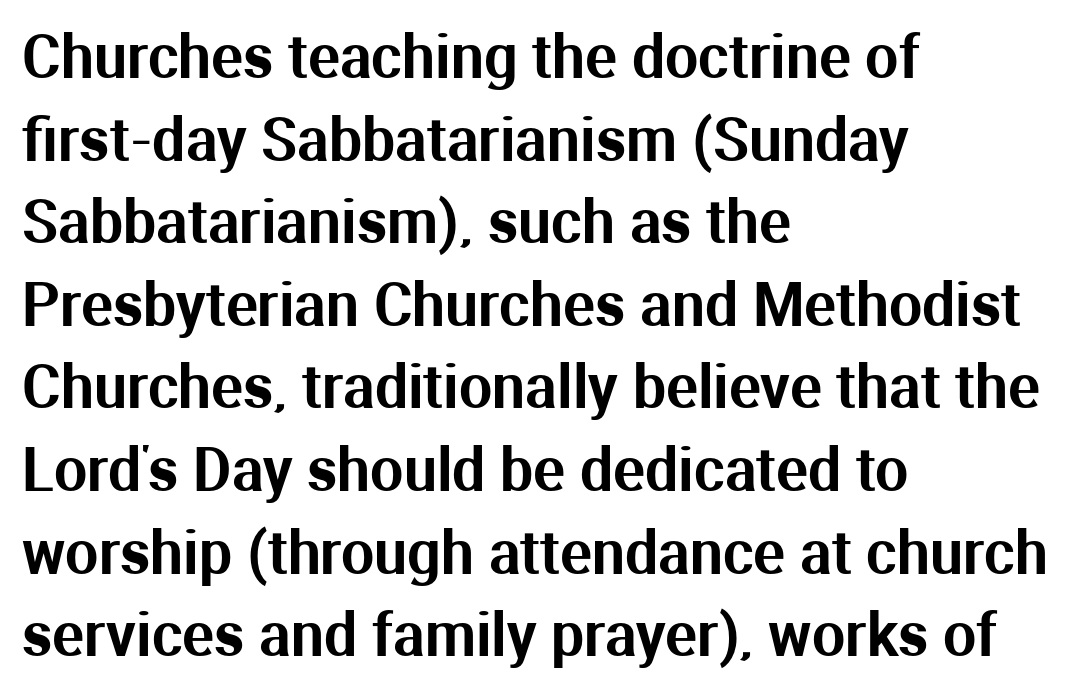
Q: Is the text italic (slanted)? A: No, it is upright.
Q: Is the typeface a serif or a sans-serif typeface? A: Sans-serif.
Q: Is the text underlined? A: No.
Q: How is the paragraph aligned? A: Left-aligned.
Q: Is the spacing between letters normal or unusually wide? A: Normal.
Q: Is the spacing between lines tight, normal or loose? A: Normal.
Q: Width (condensed, normal, or wide)? A: Normal.
Q: Stroke contrast? A: Medium.
Q: x-height? A: Medium.
Q: Monospaced? A: No.
